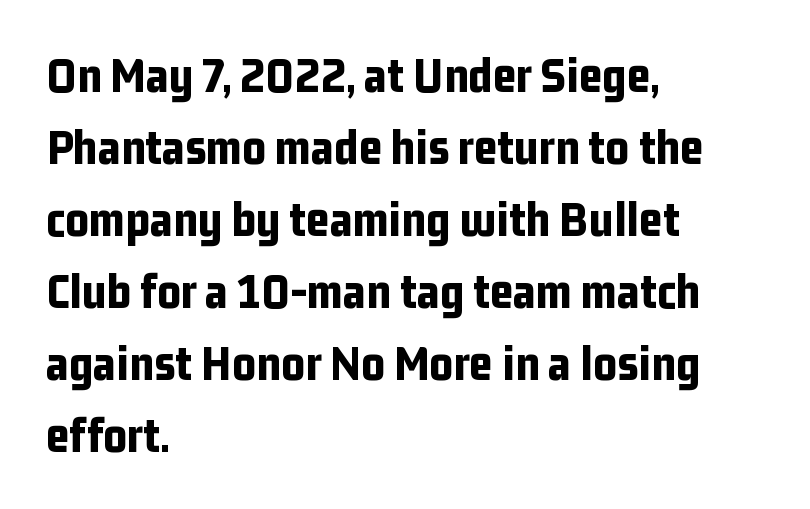
The image shows 51 px bold, condensed sans-serif type, upright; set left-aligned, normal line spacing (1.41x), normal letter spacing, not underlined; low stroke contrast and a medium x-height.
